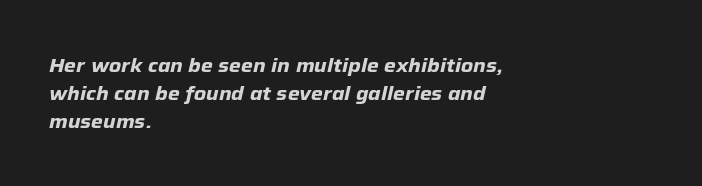
Q: Is the text bold? A: Yes.
Q: Is the text italic (slanted)? A: Yes, it leans right by about 12 degrees.
Q: Is the text underlined? A: No.
Q: How is the paragraph aligned? A: Left-aligned.
Q: Is the spacing between letters normal or unusually wide? A: Normal.
Q: Is the spacing between lines tight, normal or loose? A: Normal.
